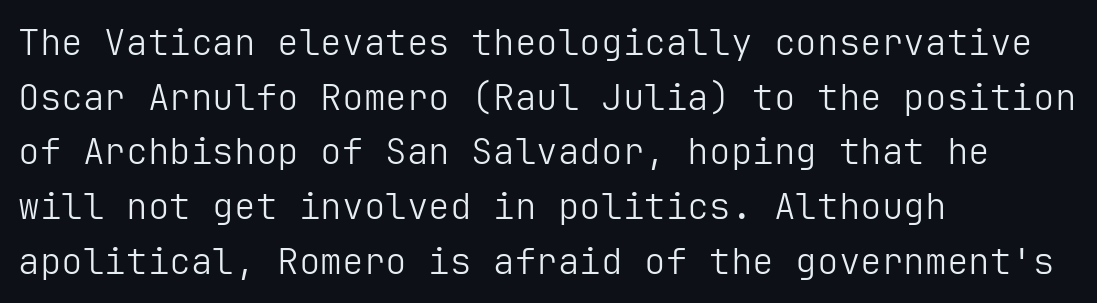
The image shows 36 px light sans-serif type, upright; set left-aligned, normal line spacing (1.52x), normal letter spacing, not underlined; low stroke contrast and a medium x-height.
